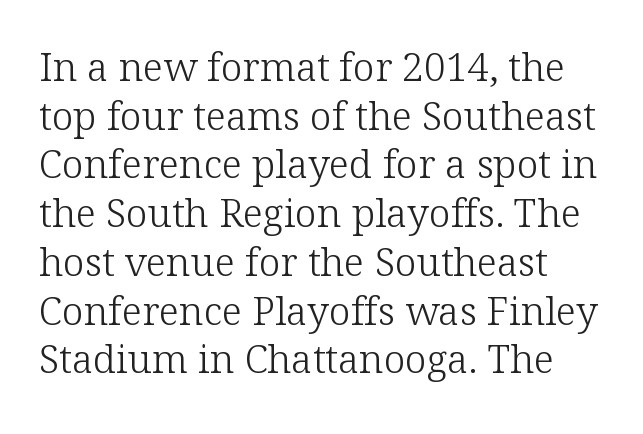
Q: Is the text bold? A: No.
Q: Is the text italic (slanted)? A: No, it is upright.
Q: Is the typeface a serif or a sans-serif typeface? A: Serif.
Q: Is the text underlined? A: No.
Q: Is the spacing between letters normal or unusually wide? A: Normal.
Q: Is the spacing between lines tight, normal or loose? A: Normal.
Q: Width (condensed, normal, or wide)? A: Normal.
Q: Stroke contrast? A: Low.
Q: x-height? A: Medium.
Q: Monospaced? A: No.
